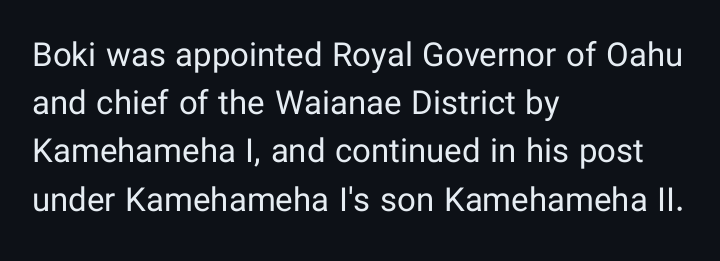
Q: Is the text bold? A: No.
Q: Is the text italic (slanted)? A: No, it is upright.
Q: Is the typeface a serif or a sans-serif typeface? A: Sans-serif.
Q: Is the text underlined? A: No.
Q: How is the paragraph aligned? A: Left-aligned.
Q: Is the spacing between letters normal or unusually wide? A: Normal.
Q: Is the spacing between lines tight, normal or loose? A: Normal.
Q: Width (condensed, normal, or wide)? A: Normal.
Q: Stroke contrast? A: Low.
Q: x-height? A: Medium.
Q: Monospaced? A: No.
